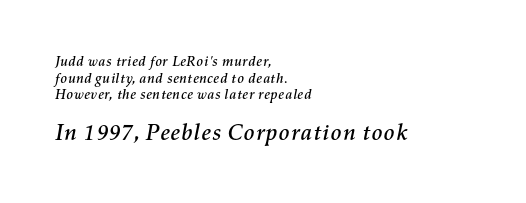
The text block is weighted toward the left margin, trailing off unevenly rightward. Letter spacing: default. The designer gave the closing block more size than the opening block. A typesetter would mark this as italic. The words here are not underlined.
